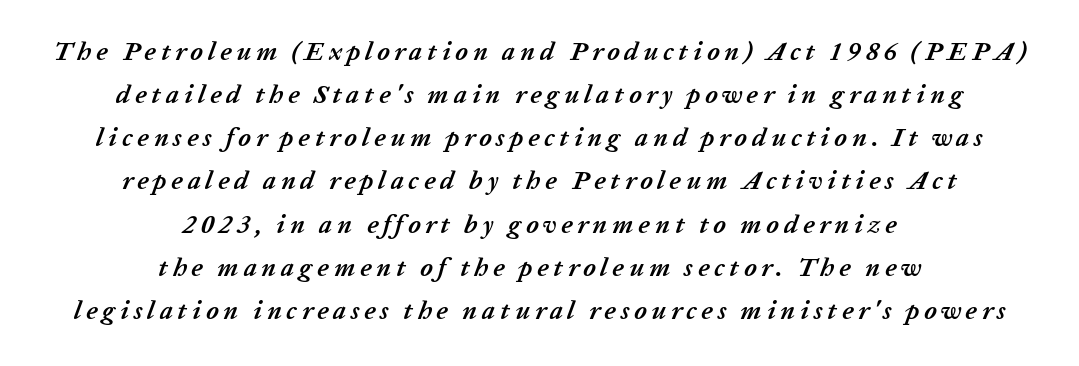
Typesetter's note: full bold, strokes at maximum text heaviness. The space beneath each line is pristine and unruled. The compositor balanced each line on the midline. Posture: slanted. The lines sit at an ordinary, default distance from one another.
